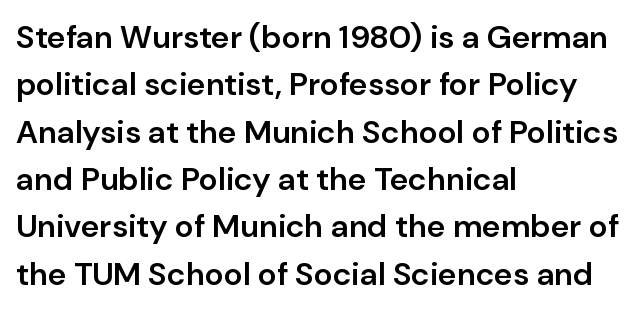
Q: Is the text bold? A: Semi-bold.
Q: Is the text italic (slanted)? A: No, it is upright.
Q: Is the typeface a serif or a sans-serif typeface? A: Sans-serif.
Q: Is the text underlined? A: No.
Q: How is the paragraph aligned? A: Left-aligned.
Q: Is the spacing between letters normal or unusually wide? A: Normal.
Q: Is the spacing between lines tight, normal or loose? A: Normal.
Q: Width (condensed, normal, or wide)? A: Normal.
Q: Stroke contrast? A: Low.
Q: x-height? A: Medium.
Q: Monospaced? A: No.
